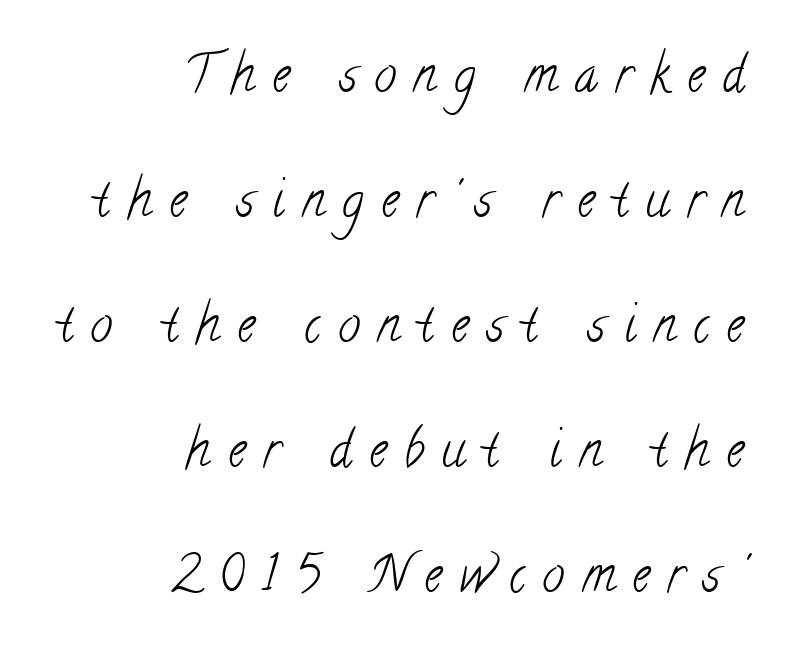
{"serif": "yes", "bold": "no", "weight": "light", "width": "condensed", "stroke_contrast": "low", "x_height": "small", "monospaced": "no", "underline": "no", "align": "right", "line_spacing": "loose", "line_spacing_ratio": 2.5, "letter_spacing": "wide", "letter_spacing_em": 0.35, "glyph_px": 50}
